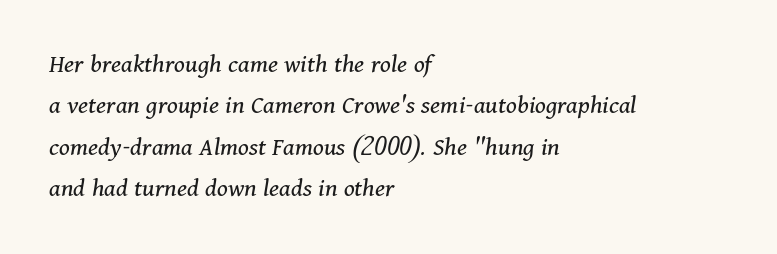
The image shows 27 px text type, italic (leaning right); set left-aligned, normal line spacing (1.53x), normal letter spacing, not underlined.
